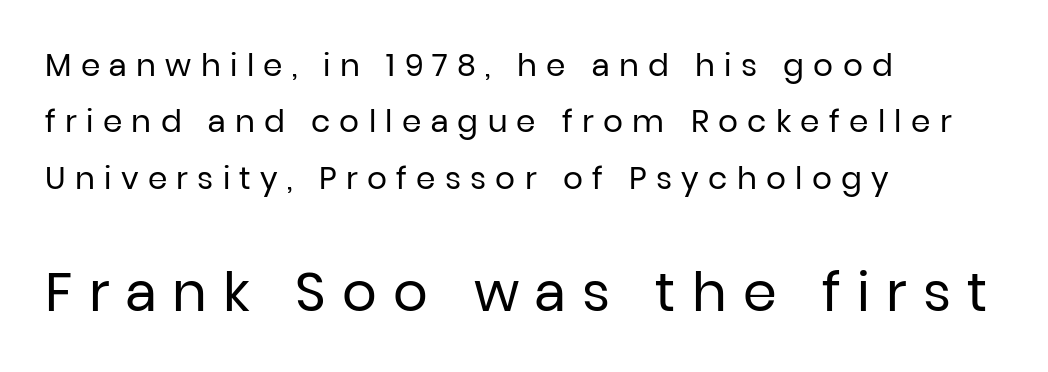
The image shows 54 px regular-weight sans-serif type, upright; set left-aligned, line spacing 1.82x, unusually wide letter spacing (+0.3 em), not underlined; the second (bottom) block is 1.74x larger; low stroke contrast and a medium x-height.
